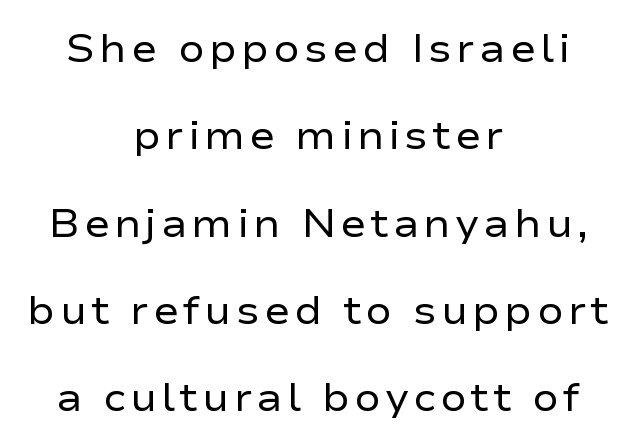
{"serif": "no", "italic": "no", "bold": "no", "weight": "regular", "width": "wide", "stroke_contrast": "low", "x_height": "medium", "monospaced": "no", "underline": "no", "align": "center", "line_spacing": "loose", "line_spacing_ratio": 2.24, "glyph_px": 39}
